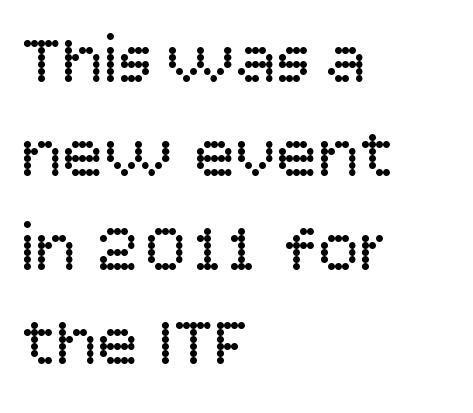
The image shows 69 px regular-weight sans-serif type, upright; set left-aligned, normal line spacing (1.36x), normal letter spacing, not underlined; low stroke contrast and a large x-height.
